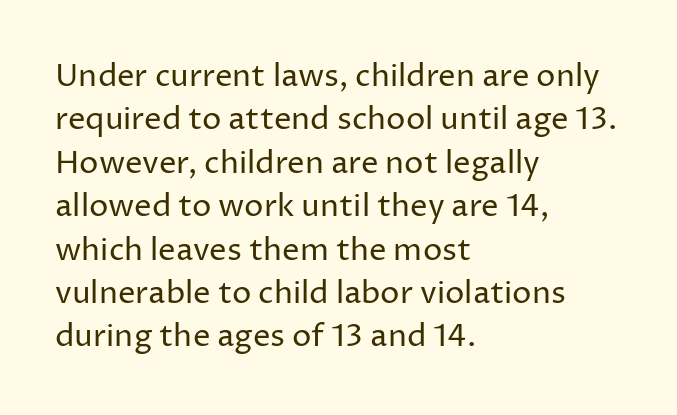
The image shows 31 px regular-weight sans-serif type, upright; set left-aligned, normal line spacing (1.4x), normal letter spacing, not underlined; low stroke contrast and a medium x-height.
